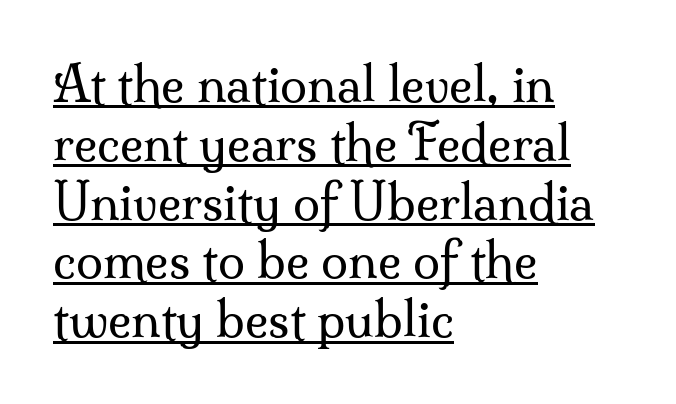
To sum up the face: it has serifs. Spacing between characters is what you'd get straight out of the box. Posture: vertical. The rendering anchors every line to the left-hand side.
